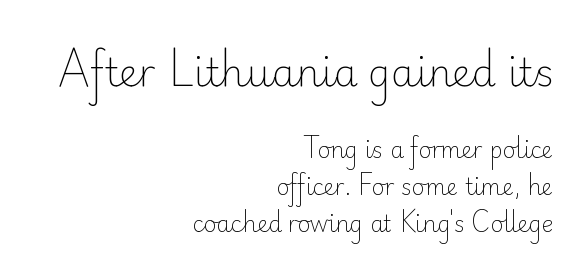
The face used here is proportionally spaced, like ordinary book or web type. Interline gaps are of average width in this sample. Italic? Not at all — the glyphs are vertical. The text was rendered using a sans face with plain stroke endings. The weight tops out at a normal text grade. Visually, the top section dominates because its glyphs are scaled up.
